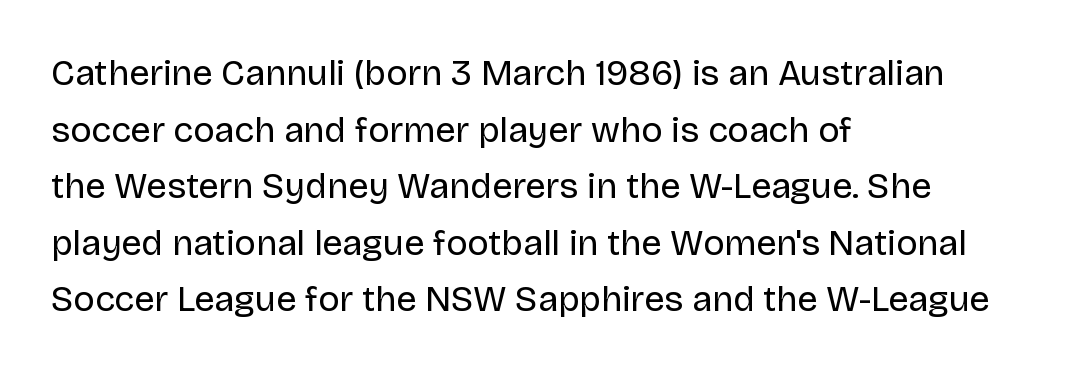
The image shows 36 px regular-weight sans-serif type, upright; set left-aligned, normal line spacing (1.57x), normal letter spacing, not underlined; low stroke contrast and a large x-height.
